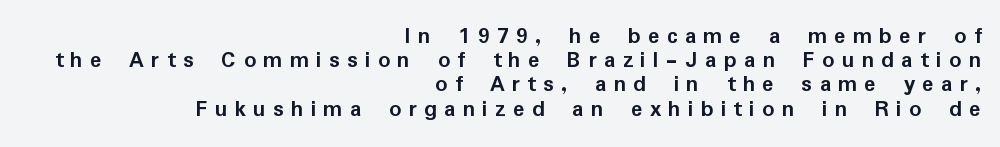
{"italic": "no", "bold": "yes", "underline": "no", "align": "right", "line_spacing": "tight", "line_spacing_ratio": 1.01, "letter_spacing": "wide", "letter_spacing_em": 0.3, "glyph_px": 24}
